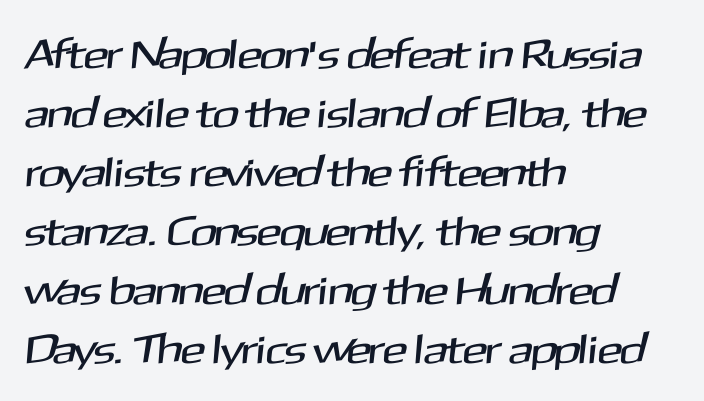
The image shows 41 px sans-serif type; set left-aligned, normal line spacing (1.44x), normal letter spacing, not underlined; medium stroke contrast and a medium x-height.
